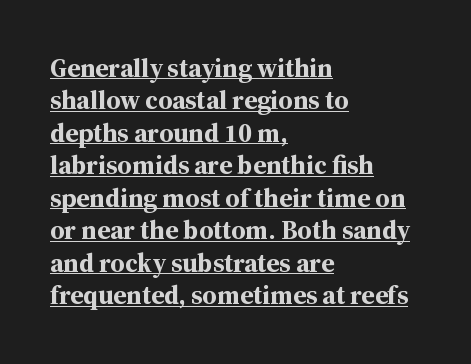
{"italic": "no", "bold": "yes", "underline": "yes", "align": "left", "line_spacing": "normal", "line_spacing_ratio": 1.25, "letter_spacing": "normal", "letter_spacing_em": 0.0, "glyph_px": 26}
